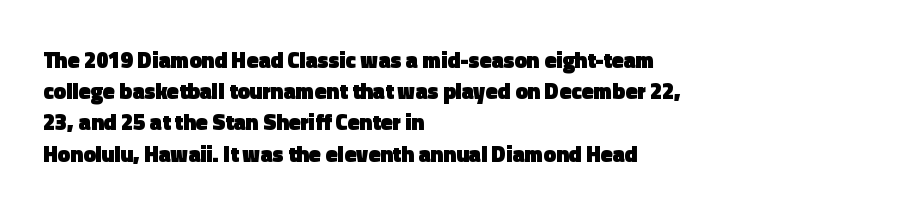
In CSS terms this would be text-align: left. Baseline-to-baseline distance is the conventional proportion of letter height. Notice how the stems are strictly vertical — no italics here. The space beneath each line is pristine and unruled. Spacing between characters is what you'd get straight out of the box. The passage shown is emphatically bold.
